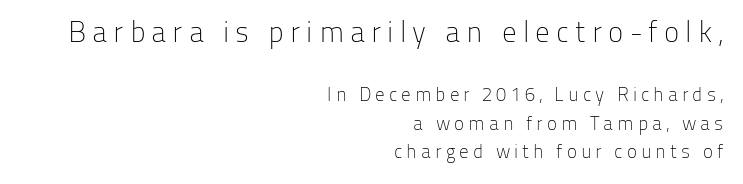
{"serif": "no", "italic": "no", "bold": "no", "weight": "light", "width": "normal", "stroke_contrast": "low", "x_height": "medium", "monospaced": "no", "underline": "no", "align": "right", "line_spacing": "normal", "line_spacing_ratio": 1.49, "letter_spacing": "wide", "letter_spacing_em": 0.21, "larger_block": "first", "size_ratio": 1.53, "glyph_px": 29}
